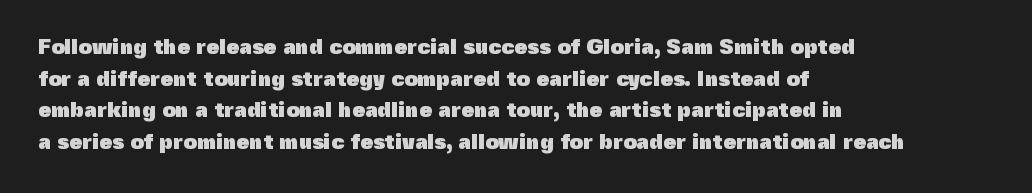
Q: Is the text bold? A: Yes.
Q: Is the text italic (slanted)? A: No, it is upright.
Q: Is the text underlined? A: No.
Q: How is the paragraph aligned? A: Left-aligned.
Q: Is the spacing between letters normal or unusually wide? A: Normal.
Q: Is the spacing between lines tight, normal or loose? A: Normal.
